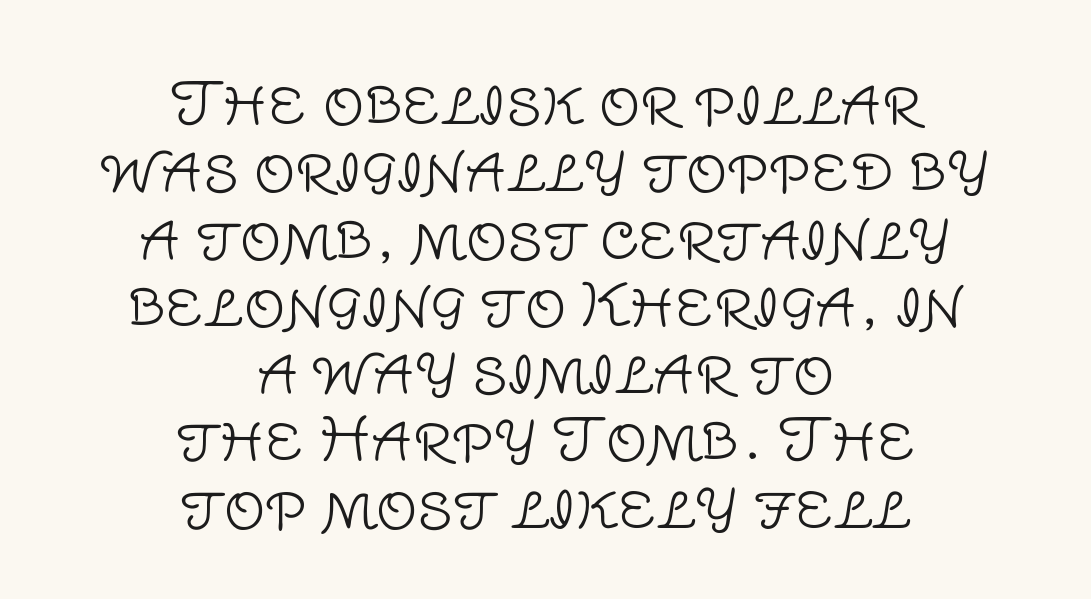
Rule under the text: the space is simply empty. Grotesque or geometric, the face here clearly has no serifs. Vertical stems look standard width or narrower in stroke. Observe the ordinary spacing: letters are neighbours, not strangers.
